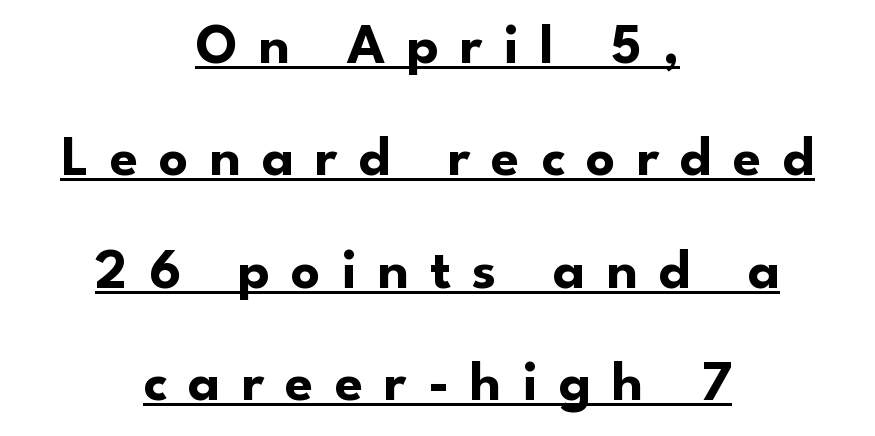
{"serif": "no", "italic": "no", "bold": "yes", "weight": "bold", "width": "normal", "stroke_contrast": "low", "x_height": "small", "monospaced": "no", "underline": "yes", "align": "center", "line_spacing": "loose", "line_spacing_ratio": 1.97, "letter_spacing": "wide", "letter_spacing_em": 0.37, "glyph_px": 57}
